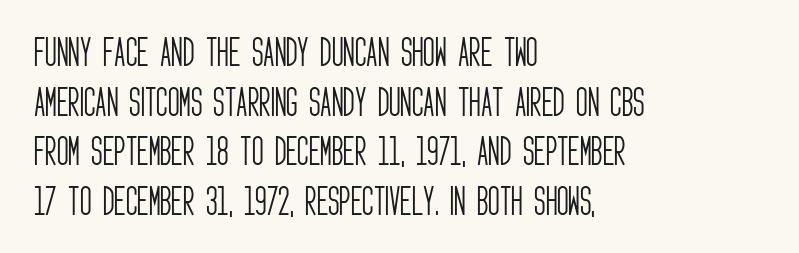
Q: Is the text bold? A: No.
Q: Is the text italic (slanted)? A: No, it is upright.
Q: Is the typeface a serif or a sans-serif typeface? A: Sans-serif.
Q: Is the text underlined? A: No.
Q: How is the paragraph aligned? A: Left-aligned.
Q: Is the spacing between letters normal or unusually wide? A: Normal.
Q: Is the spacing between lines tight, normal or loose? A: Normal.
Q: Width (condensed, normal, or wide)? A: Condensed.
Q: Stroke contrast? A: Low.
Q: x-height? A: Large.
Q: Monospaced? A: No.
